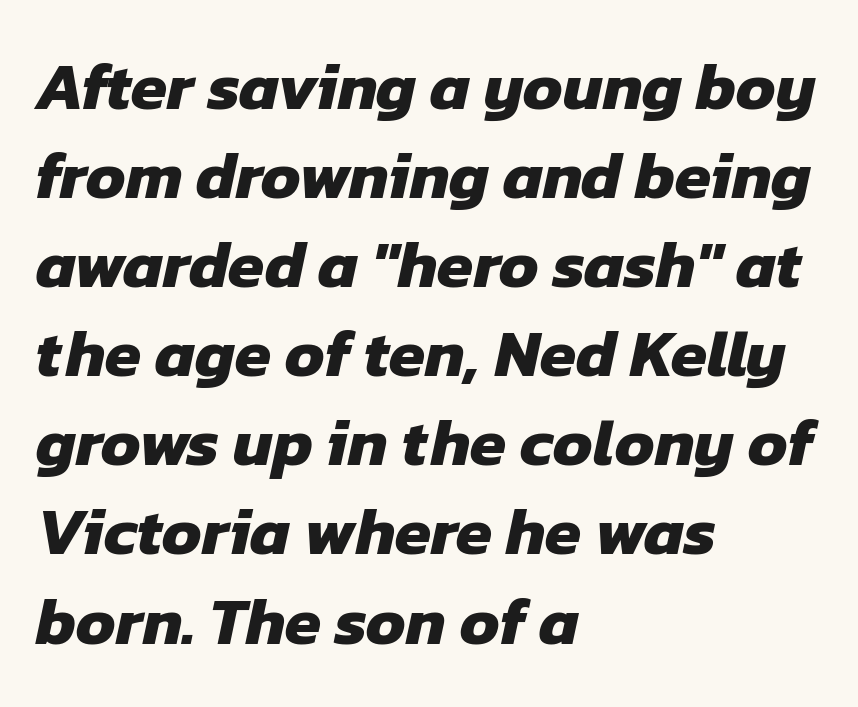
Q: Is the text bold? A: Yes.
Q: Is the typeface a serif or a sans-serif typeface? A: Sans-serif.
Q: Is the text underlined? A: No.
Q: How is the paragraph aligned? A: Left-aligned.
Q: Is the spacing between letters normal or unusually wide? A: Normal.
Q: Is the spacing between lines tight, normal or loose? A: Normal.
Q: Width (condensed, normal, or wide)? A: Normal.
Q: Stroke contrast? A: Low.
Q: x-height? A: Medium.
Q: Monospaced? A: No.
